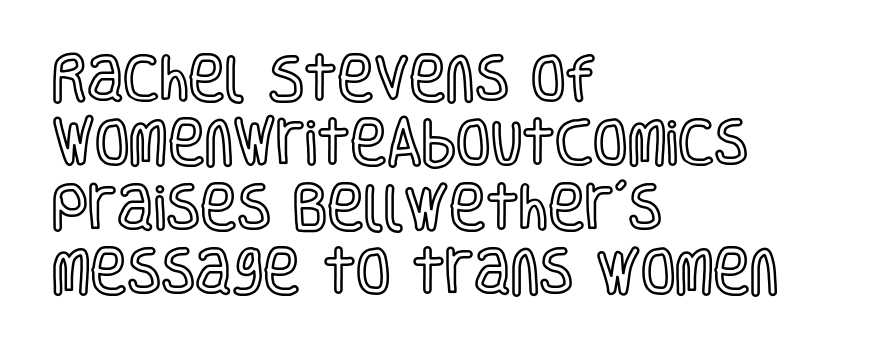
Does the lettering tilt? It doesn't — this is upright. Here the glyphs are tracked normally, forming tight word shapes. The face used here is proportionally spaced, like ordinary book or web type. Successive baselines arrive at the customary interval. Letters rest on an invisible, unmarked baseline. Compared with a centered layout, this one pins lines to the left instead.
